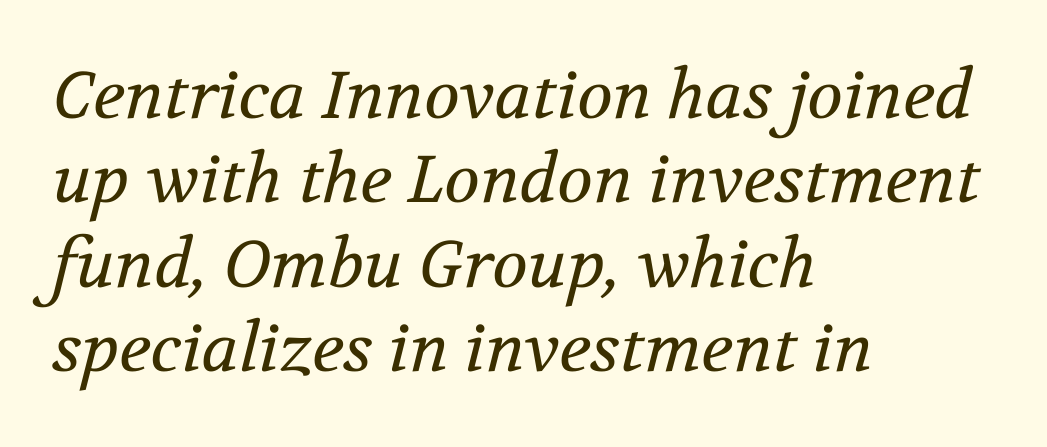
Caption: standard tracking, unaltered. The cut favours lightness, reaching ordinary text weight at its darkest. Check where the strokes stop: tiny serifs finish them off. These lines are rendered in a variable-pitch font. The lettering tilts uniformly, giving the passage an italic look.
